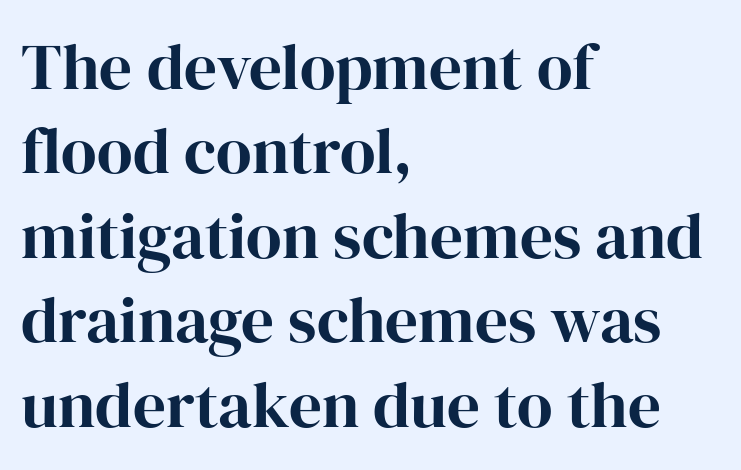
Q: Is the text italic (slanted)? A: No, it is upright.
Q: Is the typeface a serif or a sans-serif typeface? A: Serif.
Q: Is the text underlined? A: No.
Q: How is the paragraph aligned? A: Left-aligned.
Q: Is the spacing between letters normal or unusually wide? A: Normal.
Q: Is the spacing between lines tight, normal or loose? A: Normal.
Q: Width (condensed, normal, or wide)? A: Normal.
Q: Stroke contrast? A: High.
Q: x-height? A: Medium.
Q: Monospaced? A: No.
